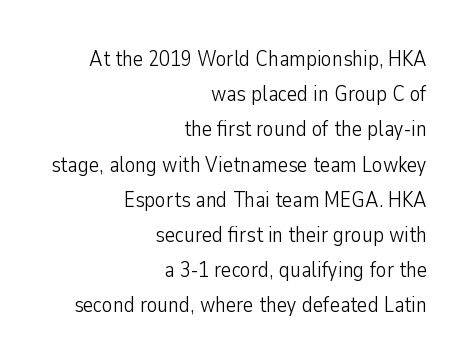
The image shows 22 px text type, upright; set right-aligned, normal line spacing (1.6x), normal letter spacing, not underlined.
